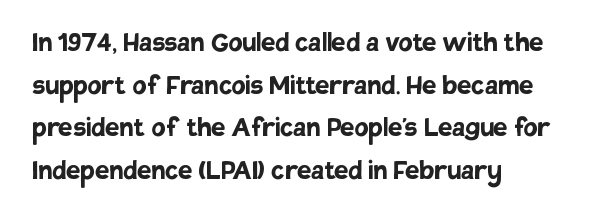
The image shows 32 px semibold sans-serif type, upright; set left-aligned, normal line spacing (1.33x), normal letter spacing, not underlined; low stroke contrast and a large x-height.
